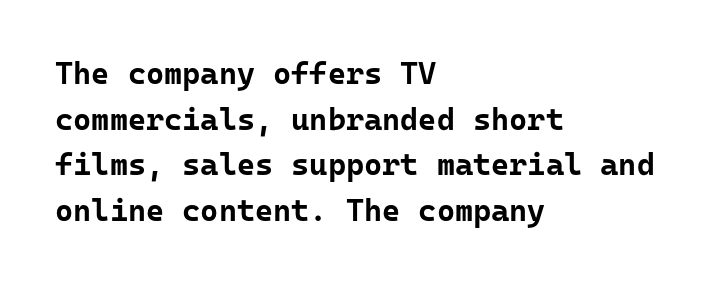
{"serif": "no", "italic": "no", "bold": "yes", "weight": "bold", "width": "normal", "stroke_contrast": "low", "x_height": "medium", "underline": "no", "align": "left", "line_spacing": "normal", "line_spacing_ratio": 1.47, "letter_spacing": "normal", "letter_spacing_em": 0.0, "glyph_px": 31}
